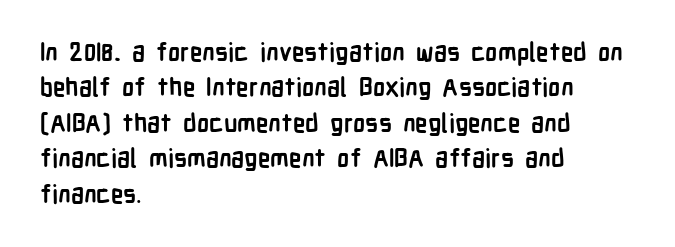
The image shows 25 px bold type, upright; set left-aligned, normal line spacing (1.42x), normal letter spacing, not underlined.
